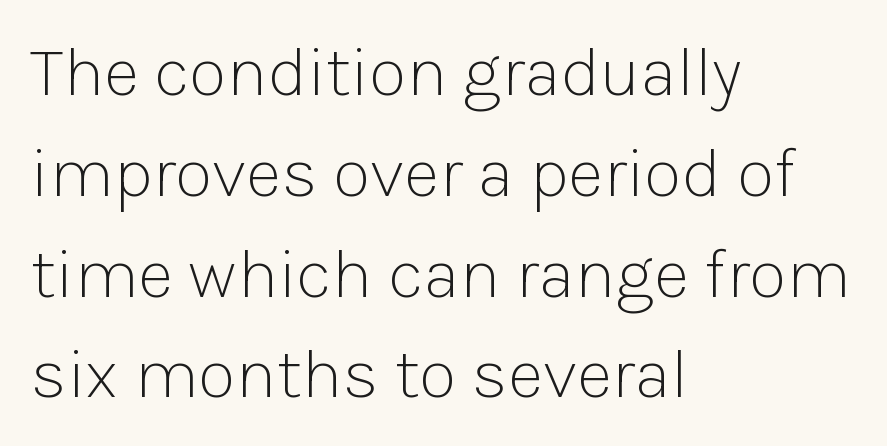
Q: Is the text bold? A: No.
Q: Is the text italic (slanted)? A: No, it is upright.
Q: Is the typeface a serif or a sans-serif typeface? A: Sans-serif.
Q: Is the text underlined? A: No.
Q: How is the paragraph aligned? A: Left-aligned.
Q: Is the spacing between letters normal or unusually wide? A: Normal.
Q: Is the spacing between lines tight, normal or loose? A: Normal.
Q: Width (condensed, normal, or wide)? A: Normal.
Q: Stroke contrast? A: Low.
Q: x-height? A: Medium.
Q: Monospaced? A: No.
